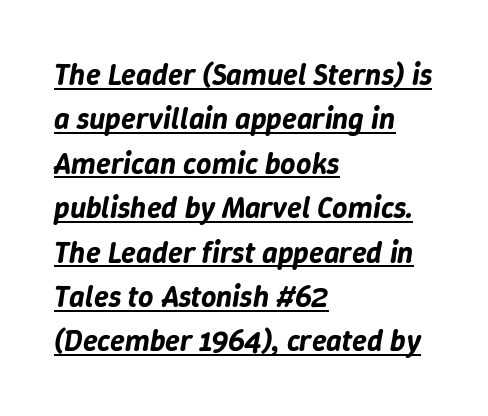
Q: Is the text italic (slanted)? A: Yes, it leans right by about 9 degrees.
Q: Is the text underlined? A: Yes.
Q: How is the paragraph aligned? A: Left-aligned.
Q: Is the spacing between letters normal or unusually wide? A: Normal.
Q: Is the spacing between lines tight, normal or loose? A: Normal.
Q: Width (condensed, normal, or wide)? A: Normal.
Q: Stroke contrast? A: Low.
Q: x-height? A: Medium.
Q: Monospaced? A: No.
